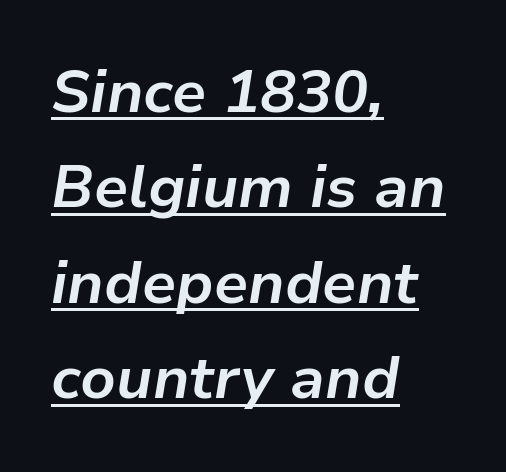
Q: Is the text bold? A: Yes.
Q: Is the text italic (slanted)? A: Yes, it leans right by about 9 degrees.
Q: Is the text underlined? A: Yes.
Q: How is the paragraph aligned? A: Left-aligned.
Q: Is the spacing between letters normal or unusually wide? A: Normal.
Q: Is the spacing between lines tight, normal or loose? A: Normal.
Q: Width (condensed, normal, or wide)? A: Normal.
Q: Stroke contrast? A: Low.
Q: x-height? A: Medium.
Q: Monospaced? A: No.
